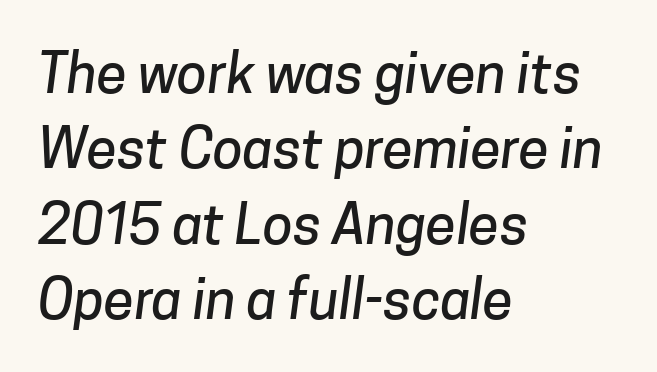
{"serif": "no", "width": "normal", "stroke_contrast": "low", "x_height": "medium", "monospaced": "no", "underline": "no", "align": "left", "line_spacing": "normal", "line_spacing_ratio": 1.37, "letter_spacing": "normal", "letter_spacing_em": 0.0, "glyph_px": 55}
